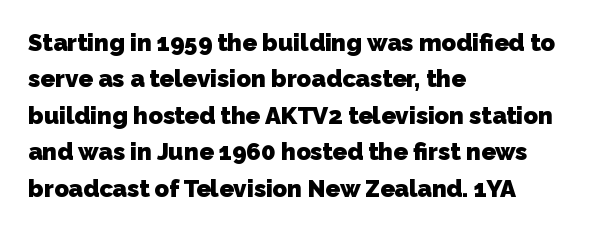
Compared with typical paragraphs, the rows here are spaced about the same. Any mark beneath the type? The region is blank. There is no visible air inserted between adjacent glyphs. Typesetter's note: full bold, strokes at maximum text heaviness. Reading down the block, your eye returns to a fixed left position each line.
